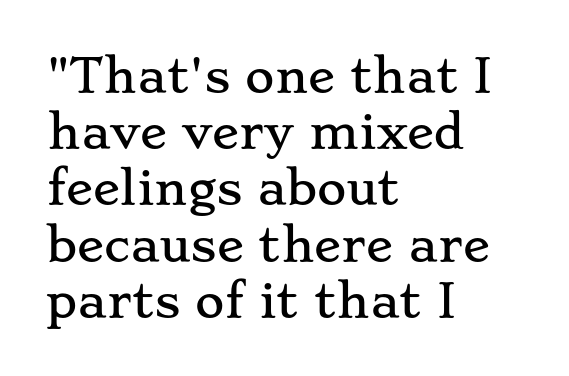
{"serif": "yes", "italic": "no", "width": "wide", "stroke_contrast": "low", "x_height": "small", "monospaced": "no", "underline": "no", "align": "left", "line_spacing": "normal", "line_spacing_ratio": 1.25, "letter_spacing": "normal", "letter_spacing_em": 0.0, "glyph_px": 45}
